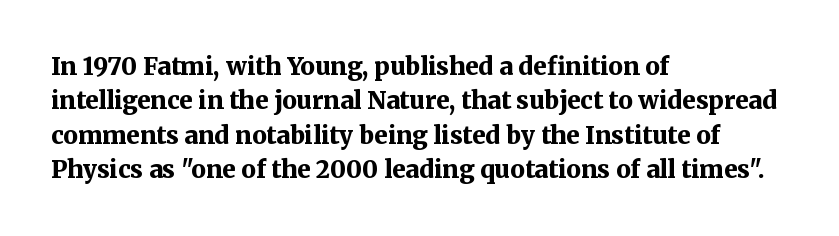
The image shows 24 px bold type, upright; set left-aligned, normal line spacing (1.43x), normal letter spacing, not underlined.
